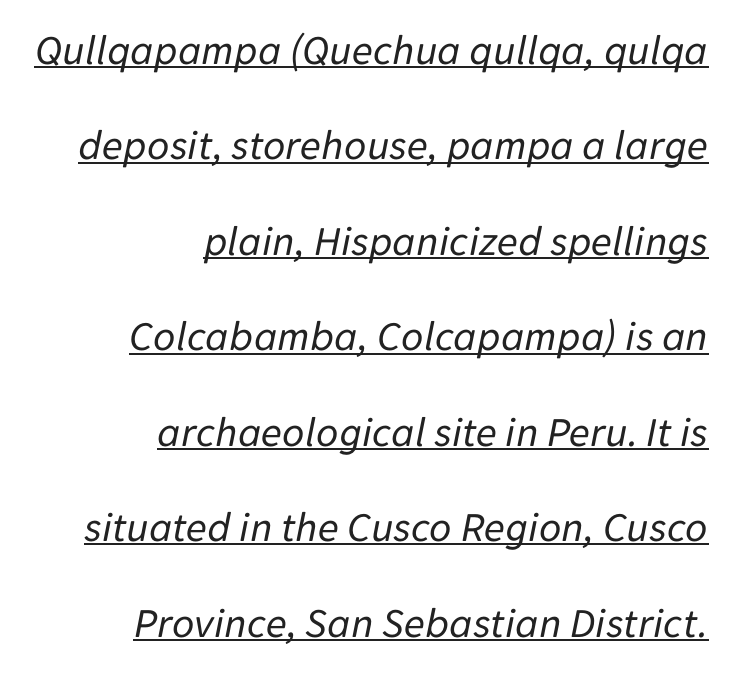
This sample uses plain, unmodified letter spacing. Quick note: interline space is abundant. The rendering anchors every line to the right-hand side. Underlined type. You could not count columns in this text — the font is proportionally spaced. Looking at the ascenders, they clearly lean.
